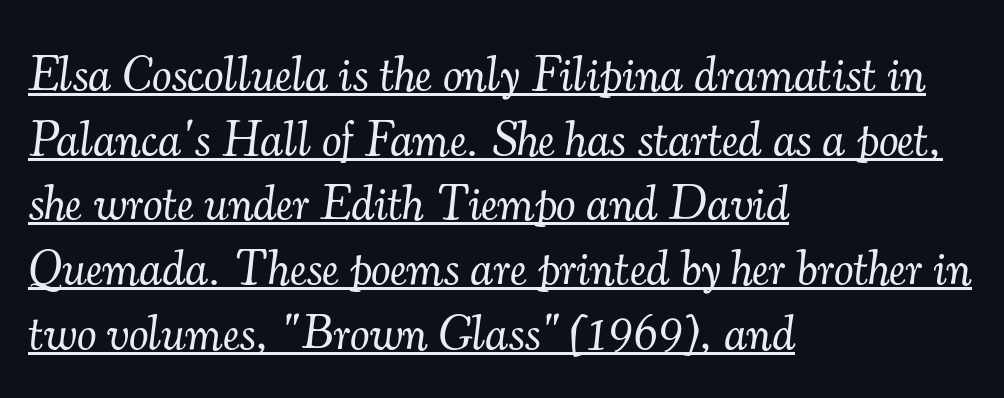
The image shows 49 px light serif type, italic (leaning right); set left-aligned, normal line spacing (1.32x), normal letter spacing, underlined; medium stroke contrast and a small x-height.
